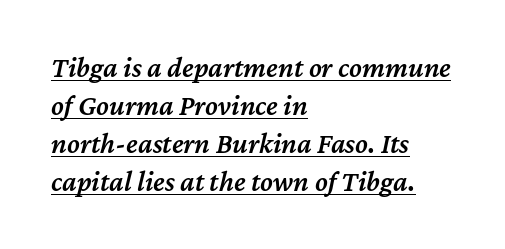
The image shows 29 px semibold type, italic (leaning right); set left-aligned, normal line spacing (1.31x), normal letter spacing, underlined; medium stroke contrast and a medium x-height.
